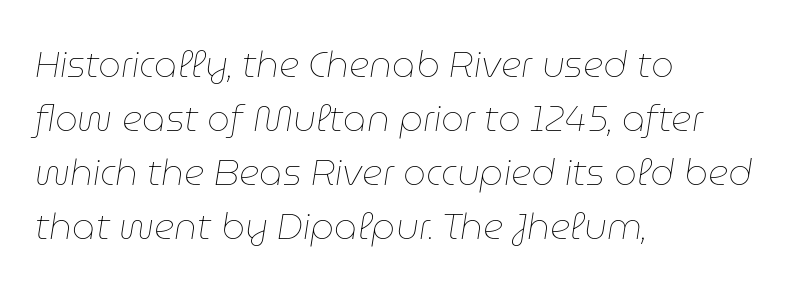
Q: Is the text bold? A: No.
Q: Is the text italic (slanted)? A: Yes, it leans right by about 9 degrees.
Q: Is the text underlined? A: No.
Q: How is the paragraph aligned? A: Left-aligned.
Q: Is the spacing between letters normal or unusually wide? A: Normal.
Q: Is the spacing between lines tight, normal or loose? A: Normal.
Q: Width (condensed, normal, or wide)? A: Normal.
Q: Stroke contrast? A: Low.
Q: x-height? A: Medium.
Q: Monospaced? A: No.
